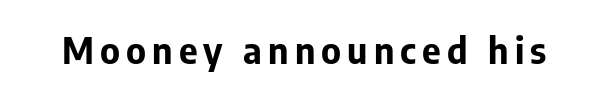
Heavy-handed strokes throughout: this text is bold. Typographically, this falls in the sans-serif category. Is this a fixed-width face? No — the glyphs have proportional, varying widths. Unmarked baselines from the first word to the last.
